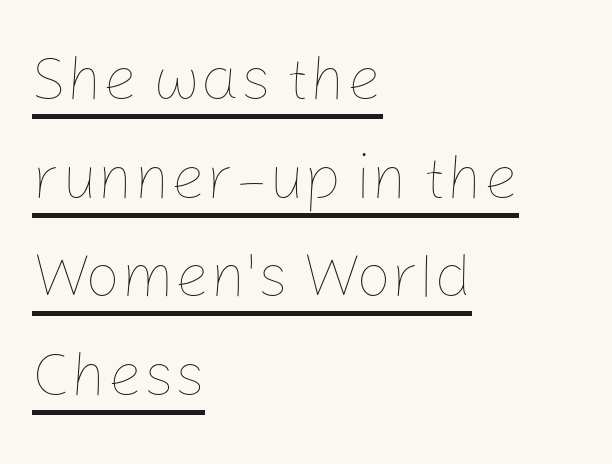
Q: Is the text bold? A: No.
Q: Is the text italic (slanted)? A: No, it is upright.
Q: Is the text underlined? A: Yes.
Q: How is the paragraph aligned? A: Left-aligned.
Q: Is the spacing between letters normal or unusually wide? A: Normal.
Q: Is the spacing between lines tight, normal or loose? A: Normal.
Q: Width (condensed, normal, or wide)? A: Normal.
Q: Stroke contrast? A: Low.
Q: x-height? A: Medium.
Q: Monospaced? A: No.
